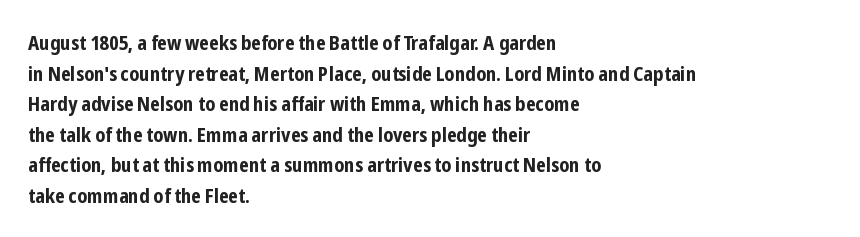
Underlining? Definitely not there. The paragraph has a hard left edge and a soft right edge. A typesetter would mark this as roman, not italic. What weight is shown? A full bold with thick strokes.
